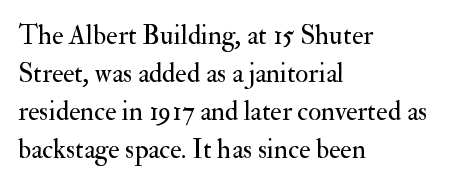
The image shows 27 px text type, upright; set left-aligned, normal line spacing (1.41x), normal letter spacing, not underlined.
